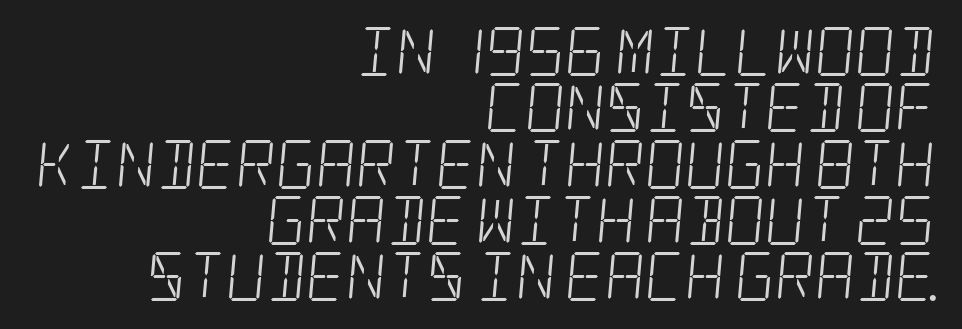
Q: Is the text bold? A: No.
Q: Is the typeface a serif or a sans-serif typeface? A: Serif.
Q: Is the text underlined? A: No.
Q: How is the paragraph aligned? A: Right-aligned.
Q: Is the spacing between letters normal or unusually wide? A: Normal.
Q: Is the spacing between lines tight, normal or loose? A: Tight.
Q: Width (condensed, normal, or wide)? A: Condensed.
Q: Stroke contrast? A: Low.
Q: x-height? A: Large.
